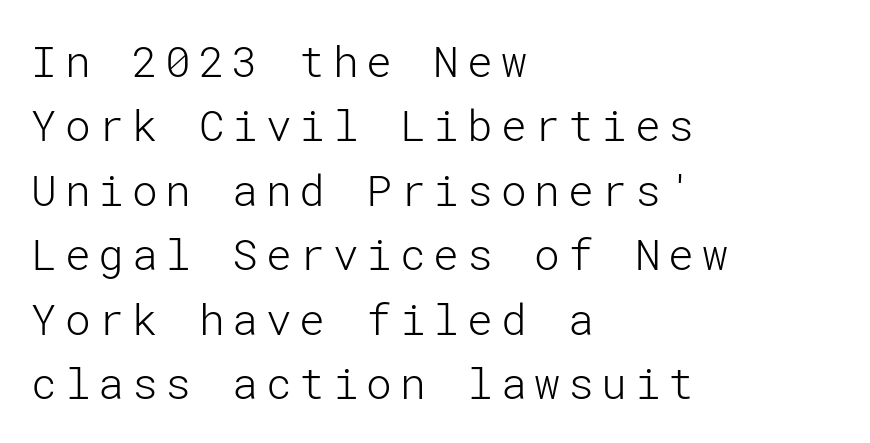
Q: Is the text bold? A: No.
Q: Is the text italic (slanted)? A: No, it is upright.
Q: Is the typeface a serif or a sans-serif typeface? A: Sans-serif.
Q: Is the text underlined? A: No.
Q: How is the paragraph aligned? A: Left-aligned.
Q: Is the spacing between lines tight, normal or loose? A: Normal.
Q: Width (condensed, normal, or wide)? A: Normal.
Q: Stroke contrast? A: Low.
Q: x-height? A: Medium.
